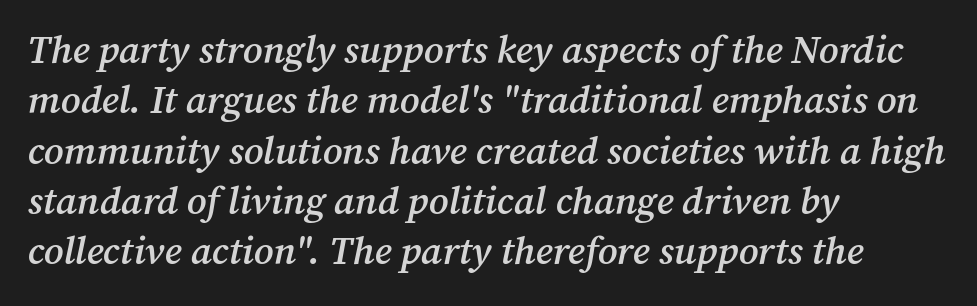
{"serif": "yes", "italic": "yes", "lean": "right", "slant_degrees": 12, "bold": "semi", "weight": "semibold", "width": "normal", "stroke_contrast": "medium", "x_height": "medium", "monospaced": "no", "underline": "no", "align": "left", "line_spacing": "normal", "line_spacing_ratio": 1.29, "letter_spacing": "normal", "letter_spacing_em": 0.0, "glyph_px": 39}
